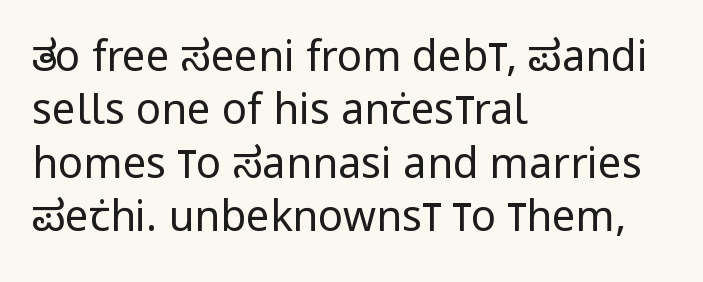
Q: Is the text bold? A: No.
Q: Is the text italic (slanted)? A: No, it is upright.
Q: Is the typeface a serif or a sans-serif typeface? A: Sans-serif.
Q: Is the text underlined? A: No.
Q: How is the paragraph aligned? A: Left-aligned.
Q: Is the spacing between letters normal or unusually wide? A: Normal.
Q: Is the spacing between lines tight, normal or loose? A: Normal.
Q: Width (condensed, normal, or wide)? A: Condensed.
Q: Stroke contrast? A: Low.
Q: x-height? A: Large.
Q: Monospaced? A: No.
